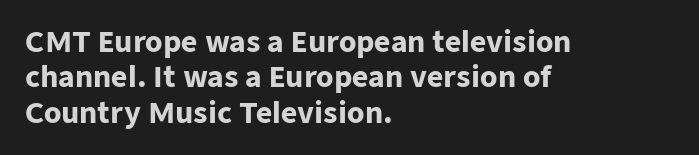
Glyph-to-glyph distance matches everyday printed text. Whoever set this chose a conventional vertical rhythm. Horizontally, the lines are justified to the leading edge only. The letters advance in unequal steps, a hallmark of proportional type.
